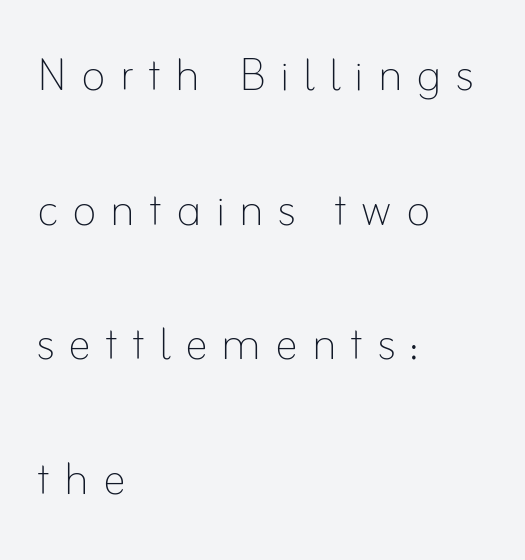
The image shows 58 px thin type, upright; set left-aligned, loose line spacing (2.32x), unusually wide letter spacing (+0.24 em), not underlined; low stroke contrast and a small x-height.
